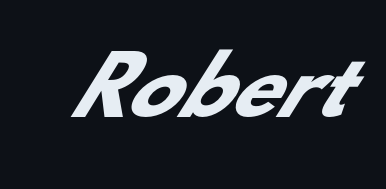
Proportional: the letters do not fall into vertical columns. The words here are not underlined. Plenty of ink on the page — the face is bold. Short note: letters normally spaced.
